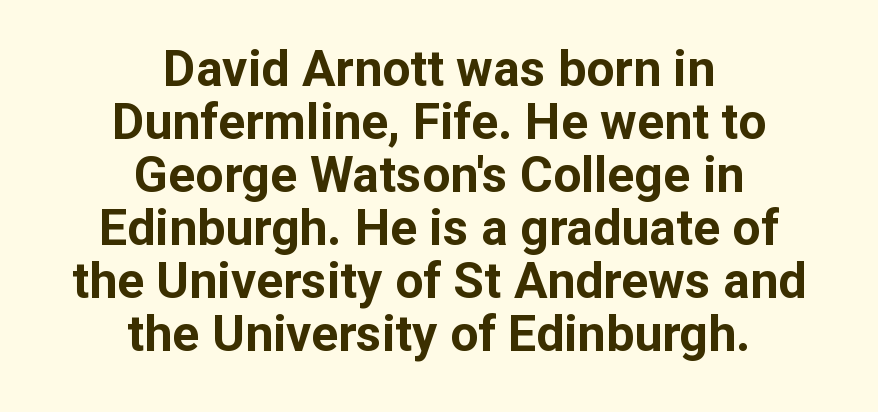
Q: Is the text bold? A: Yes.
Q: Is the text italic (slanted)? A: No, it is upright.
Q: Is the typeface a serif or a sans-serif typeface? A: Sans-serif.
Q: Is the text underlined? A: No.
Q: How is the paragraph aligned? A: Centered.
Q: Is the spacing between letters normal or unusually wide? A: Normal.
Q: Is the spacing between lines tight, normal or loose? A: Tight.
Q: Width (condensed, normal, or wide)? A: Normal.
Q: Stroke contrast? A: Low.
Q: x-height? A: Medium.
Q: Monospaced? A: No.
